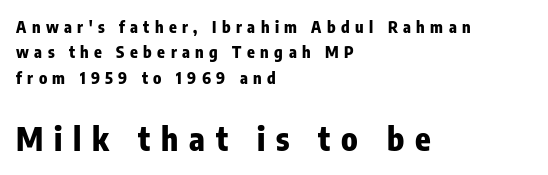
{"serif": "no", "italic": "no", "bold": "yes", "weight": "heavy", "width": "condensed", "stroke_contrast": "low", "x_height": "medium", "monospaced": "no", "underline": "no", "align": "left", "line_spacing": "normal", "line_spacing_ratio": 1.59, "letter_spacing": "wide", "letter_spacing_em": 0.34, "larger_block": "second", "size_ratio": 2.0, "glyph_px": 32}
